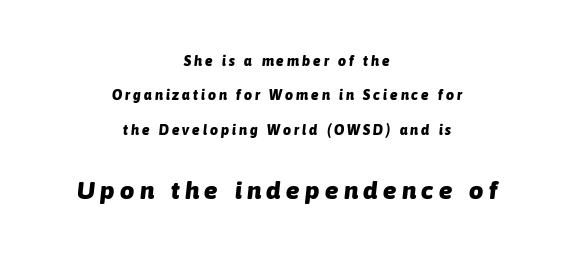
Q: Is the text bold? A: Yes.
Q: Is the text italic (slanted)? A: Yes, it leans right by about 6 degrees.
Q: Is the text underlined? A: No.
Q: How is the paragraph aligned? A: Centered.
Q: Is the spacing between letters normal or unusually wide? A: Unusually wide.
Q: Is the spacing between lines tight, normal or loose? A: Loose.
Q: Which block of text is set in a larger size, the first (top) or the second (bottom)? A: The second (bottom) one.
